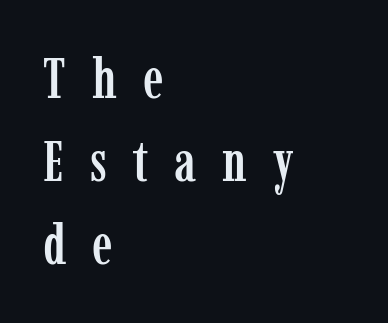
{"serif": "yes", "italic": "no", "width": "condensed", "stroke_contrast": "low", "x_height": "medium", "monospaced": "no", "underline": "no", "align": "left", "line_spacing": "normal", "line_spacing_ratio": 1.46, "letter_spacing": "wide", "letter_spacing_em": 0.46, "glyph_px": 57}
